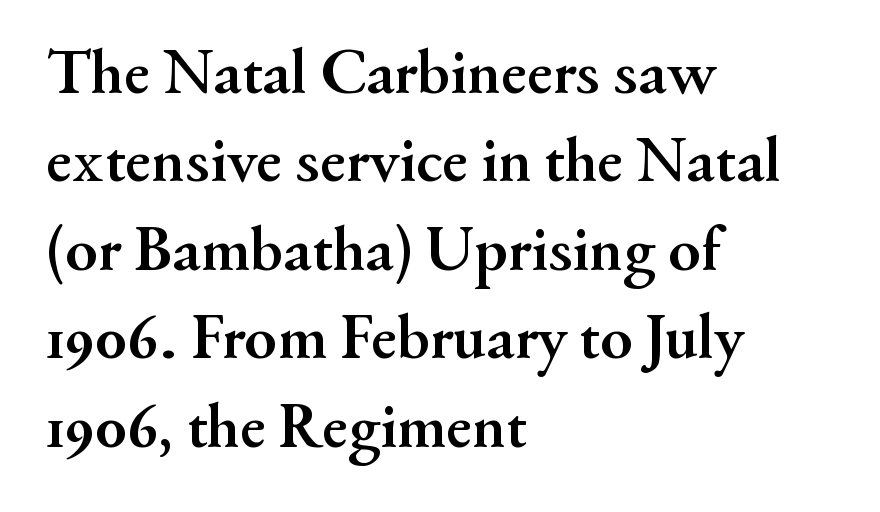
Q: Is the text bold? A: Yes.
Q: Is the text italic (slanted)? A: No, it is upright.
Q: Is the typeface a serif or a sans-serif typeface? A: Serif.
Q: Is the text underlined? A: No.
Q: How is the paragraph aligned? A: Left-aligned.
Q: Is the spacing between letters normal or unusually wide? A: Normal.
Q: Is the spacing between lines tight, normal or loose? A: Normal.
Q: Width (condensed, normal, or wide)? A: Normal.
Q: Stroke contrast? A: Medium.
Q: x-height? A: Small.
Q: Monospaced? A: No.
